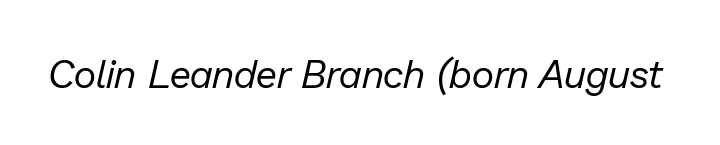
{"italic": "yes", "lean": "right", "slant_degrees": 13, "bold": "no", "weight": "regular", "width": "normal", "stroke_contrast": "low", "x_height": "medium", "monospaced": "no", "underline": "no", "letter_spacing": "normal", "letter_spacing_em": 0.0, "glyph_px": 39}
